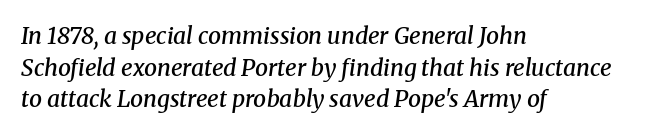
Summary of vertical rhythm: regular, with standard interline spacing. Alignment: flush left. Lines of text with bare space underneath. Slanted lettering throughout.
